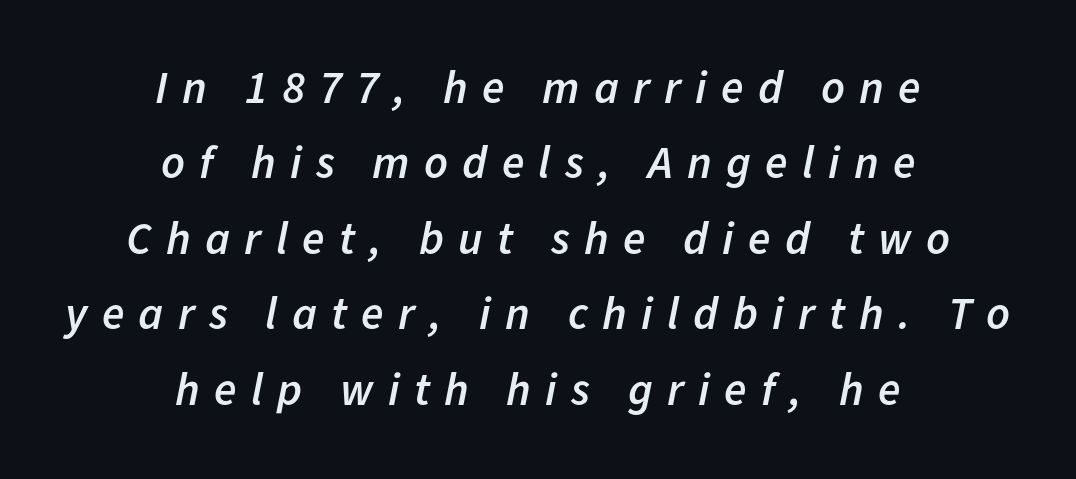
Caption: multi-line text, centered on the measure. Vertical spacing — default. The string is rendered with underlining switched off. Set as a demibold, roughly 600 on the weight scale. Loose tracking; the words dissolve into strings of separated letters.
